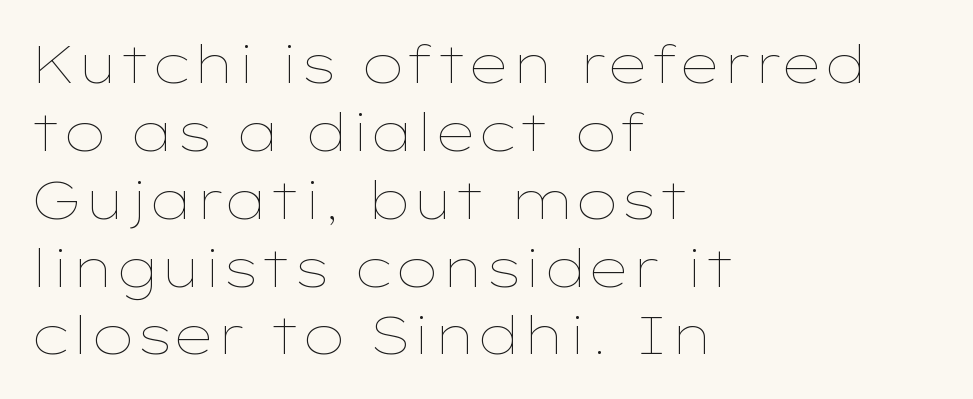
The image shows 53 px thin, wide type, upright; set left-aligned, normal line spacing (1.28x), normal letter spacing, not underlined; low stroke contrast and a medium x-height.
